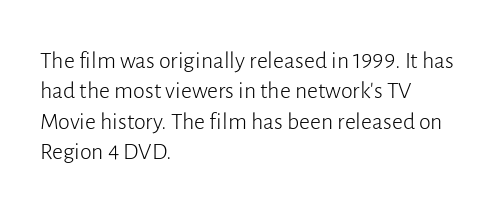
The image shows 24 px text type, upright; set left-aligned, normal line spacing (1.27x), normal letter spacing, not underlined.
